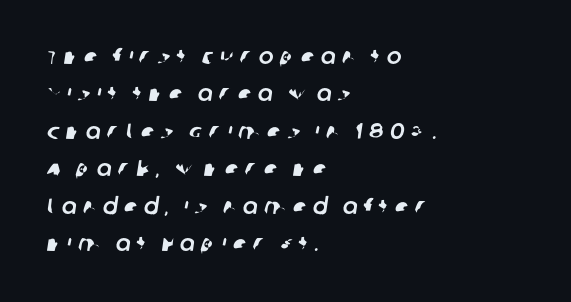
The image shows 22 px text type; set left-aligned, normal line spacing (1.7x), unusually wide letter spacing (+0.29 em), not underlined.
